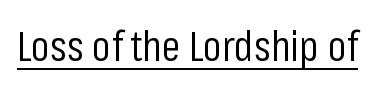
{"serif": "no", "italic": "no", "bold": "no", "weight": "regular", "width": "condensed", "stroke_contrast": "low", "x_height": "medium", "monospaced": "no", "underline": "yes", "letter_spacing": "normal", "letter_spacing_em": 0.0, "glyph_px": 42}
